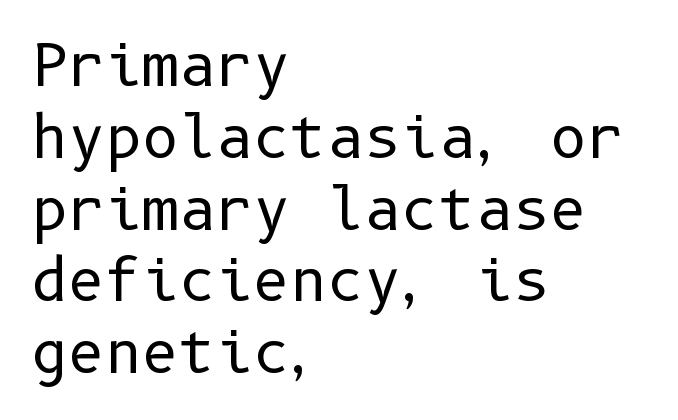
Q: Is the text bold? A: No.
Q: Is the text italic (slanted)? A: No, it is upright.
Q: Is the typeface a serif or a sans-serif typeface? A: Sans-serif.
Q: Is the text underlined? A: No.
Q: How is the paragraph aligned? A: Left-aligned.
Q: Is the spacing between letters normal or unusually wide? A: Normal.
Q: Is the spacing between lines tight, normal or loose? A: Normal.
Q: Width (condensed, normal, or wide)? A: Normal.
Q: Stroke contrast? A: Low.
Q: x-height? A: Medium.
